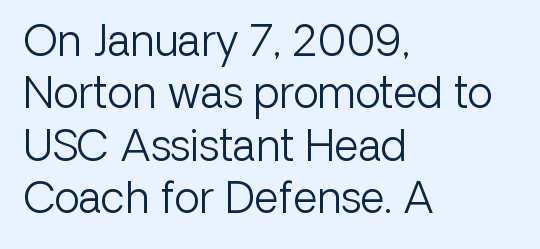
Look at the tracking — it's just the regular setting, nothing added. Each stroke keeps to a modest, everyday thickness or less. The baseline area is clear. A typesetter would call this proportional, since set widths differ per character. The vertical gap from one line to the next is medium. The rendering shows plain stroke endings on the letterforms — a sans-serif design.
